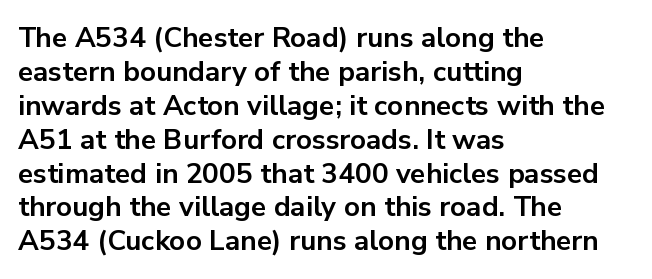
Q: Is the text bold? A: Yes.
Q: Is the text italic (slanted)? A: No, it is upright.
Q: Is the typeface a serif or a sans-serif typeface? A: Sans-serif.
Q: Is the text underlined? A: No.
Q: How is the paragraph aligned? A: Left-aligned.
Q: Is the spacing between letters normal or unusually wide? A: Normal.
Q: Width (condensed, normal, or wide)? A: Normal.
Q: Stroke contrast? A: Low.
Q: x-height? A: Medium.
Q: Monospaced? A: No.
